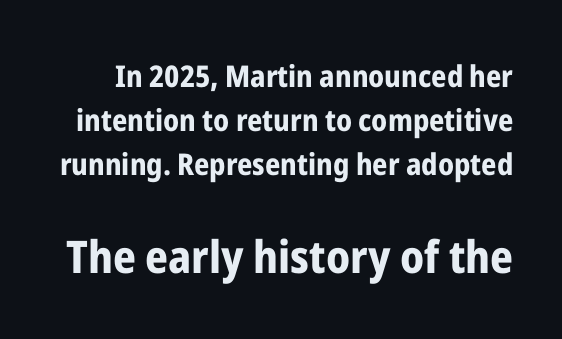
The image shows 45 px bold, condensed sans-serif type, upright; set normal line spacing (1.46x), normal letter spacing, not underlined; the second (bottom) block is 1.5x larger; low stroke contrast and a medium x-height.
